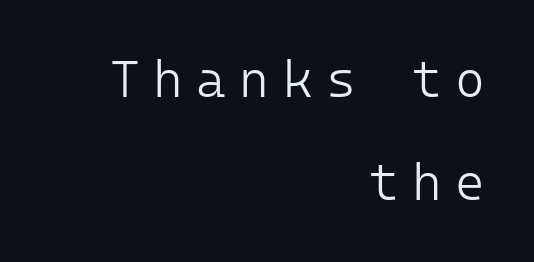
The image shows 51 px light sans-serif type, upright, monospaced; set right-aligned, loose line spacing (2.02x), unusually wide letter spacing (+0.26 em), not underlined; low stroke contrast and a medium x-height.
